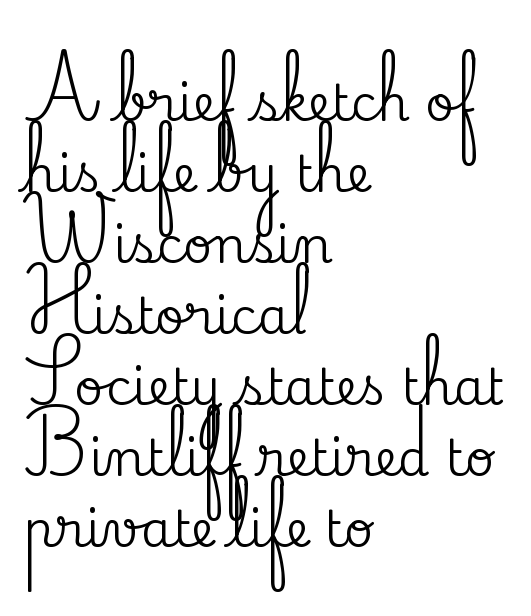
{"serif": "yes", "italic": "no", "width": "normal", "stroke_contrast": "medium", "x_height": "small", "monospaced": "no", "underline": "no", "align": "left", "line_spacing": "normal", "line_spacing_ratio": 1.42, "letter_spacing": "normal", "letter_spacing_em": 0.0, "glyph_px": 50}
